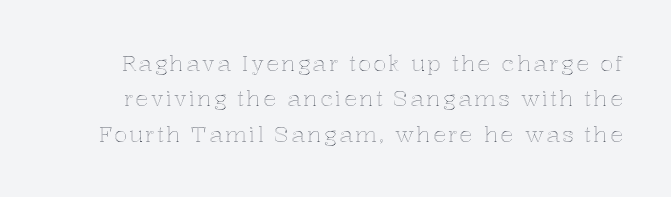
The image shows 22 px text type, upright; set normal line spacing (1.61x), not underlined.
